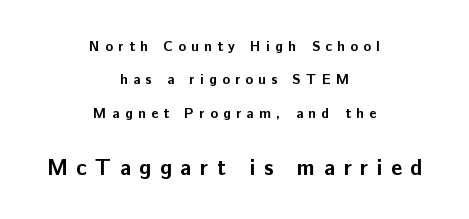
Q: Is the text bold? A: Yes.
Q: Is the text italic (slanted)? A: No, it is upright.
Q: Is the text underlined? A: No.
Q: How is the paragraph aligned? A: Centered.
Q: Is the spacing between letters normal or unusually wide? A: Unusually wide.
Q: Is the spacing between lines tight, normal or loose? A: Loose.
Q: Which block of text is set in a larger size, the first (top) or the second (bottom)? A: The second (bottom) one.
